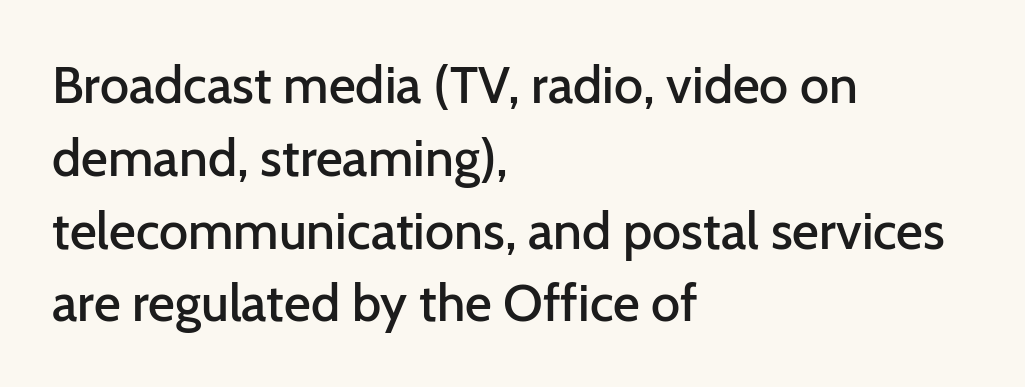
{"serif": "no", "italic": "no", "bold": "semi", "weight": "semibold", "width": "normal", "stroke_contrast": "low", "x_height": "medium", "monospaced": "no", "underline": "no", "align": "left", "line_spacing": "normal", "line_spacing_ratio": 1.4, "letter_spacing": "normal", "letter_spacing_em": 0.0, "glyph_px": 52}
